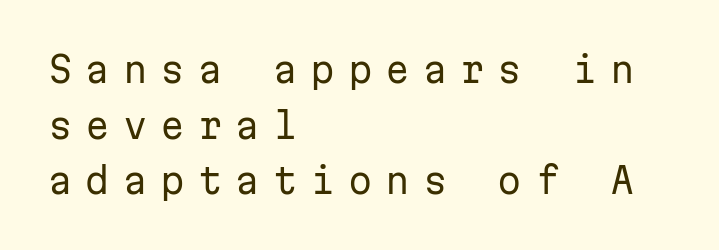
The image shows 35 px regular-weight sans-serif type, upright, monospaced; set left-aligned, normal line spacing (1.59x), unusually wide letter spacing (+0.37 em), not underlined; low stroke contrast and a medium x-height.
